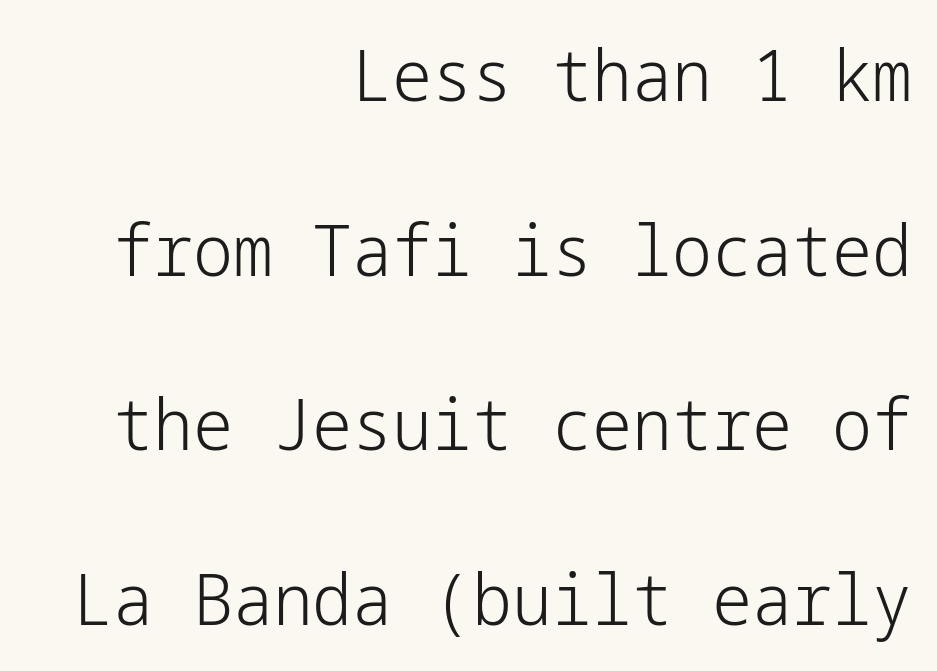
The image shows 71 px light sans-serif type, upright; set right-aligned, loose line spacing (2.46x), normal letter spacing, not underlined; low stroke contrast and a medium x-height.
